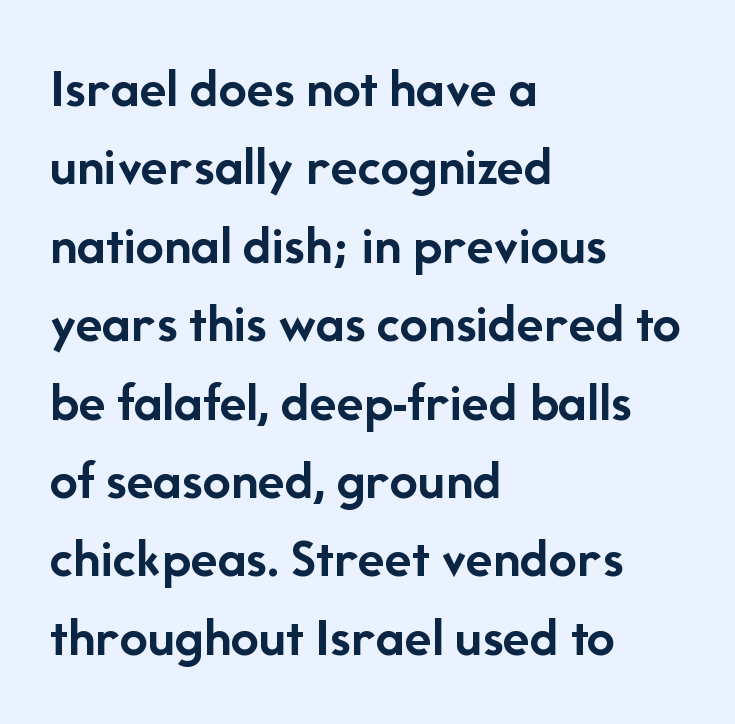
Q: Is the text bold? A: Yes.
Q: Is the text italic (slanted)? A: No, it is upright.
Q: Is the typeface a serif or a sans-serif typeface? A: Sans-serif.
Q: Is the text underlined? A: No.
Q: How is the paragraph aligned? A: Left-aligned.
Q: Is the spacing between letters normal or unusually wide? A: Normal.
Q: Is the spacing between lines tight, normal or loose? A: Normal.
Q: Width (condensed, normal, or wide)? A: Normal.
Q: Stroke contrast? A: Low.
Q: x-height? A: Medium.
Q: Monospaced? A: No.
